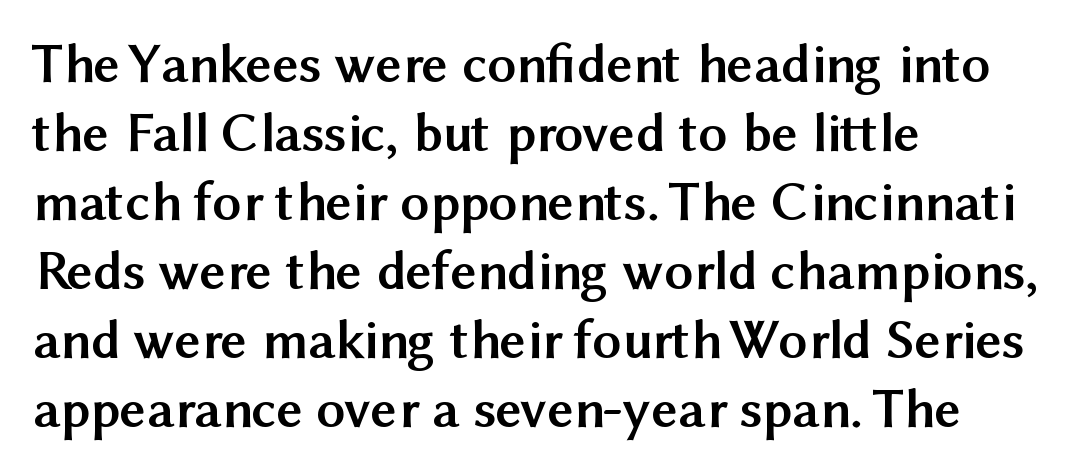
Q: Is the text bold? A: Yes.
Q: Is the text italic (slanted)? A: No, it is upright.
Q: Is the typeface a serif or a sans-serif typeface? A: Sans-serif.
Q: Is the text underlined? A: No.
Q: How is the paragraph aligned? A: Left-aligned.
Q: Is the spacing between letters normal or unusually wide? A: Normal.
Q: Width (condensed, normal, or wide)? A: Normal.
Q: Stroke contrast? A: Medium.
Q: x-height? A: Medium.
Q: Monospaced? A: No.
